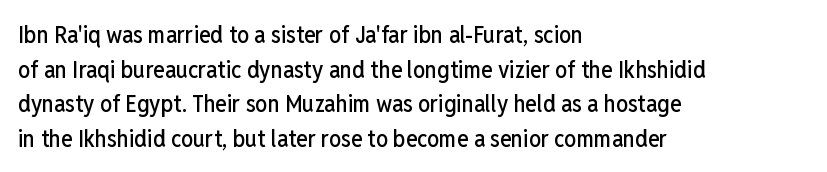
The compositor pushed each line to the left boundary. Compared with typical paragraphs, the rows here are spaced about the same. Here the glyphs are tracked normally, forming tight word shapes. Check the space under the baseline: it is left empty. You can tell it's not italic because the verticals are truly vertical.
